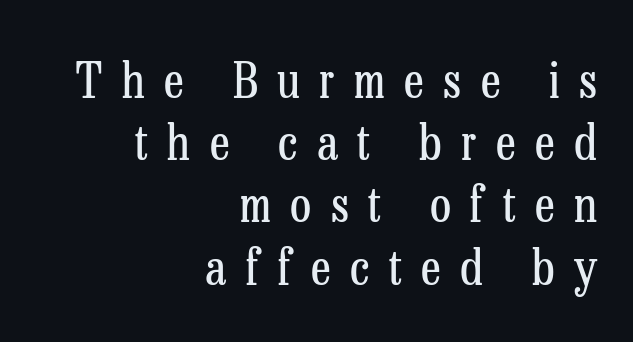
{"serif": "yes", "italic": "no", "bold": "no", "weight": "regular", "width": "condensed", "stroke_contrast": "low", "x_height": "medium", "monospaced": "no", "underline": "no", "align": "right", "line_spacing": "normal", "line_spacing_ratio": 1.27, "letter_spacing": "wide", "letter_spacing_em": 0.4, "glyph_px": 49}
